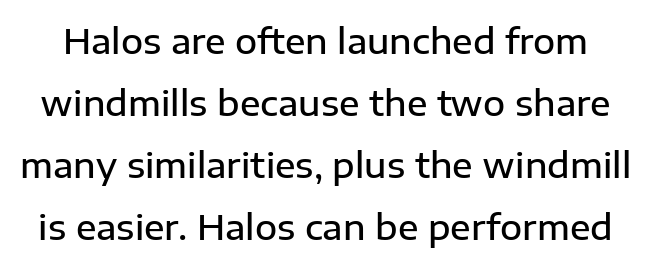
{"serif": "no", "italic": "no", "bold": "semi", "weight": "semibold", "width": "normal", "stroke_contrast": "low", "x_height": "medium", "monospaced": "no", "underline": "no", "line_spacing_ratio": 1.82, "letter_spacing": "normal", "letter_spacing_em": 0.0, "glyph_px": 34}
